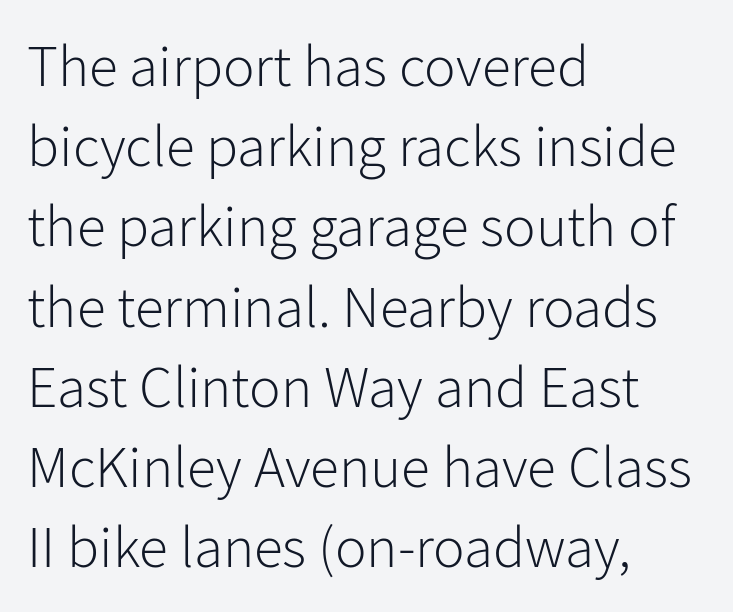
Glance below the letters and you will spot only blank space. Does the lettering tilt? It doesn't — this is upright. Visually the block forms a straight wall on the left and a jagged coastline on the right. This sample uses plain, unmodified letter spacing.
